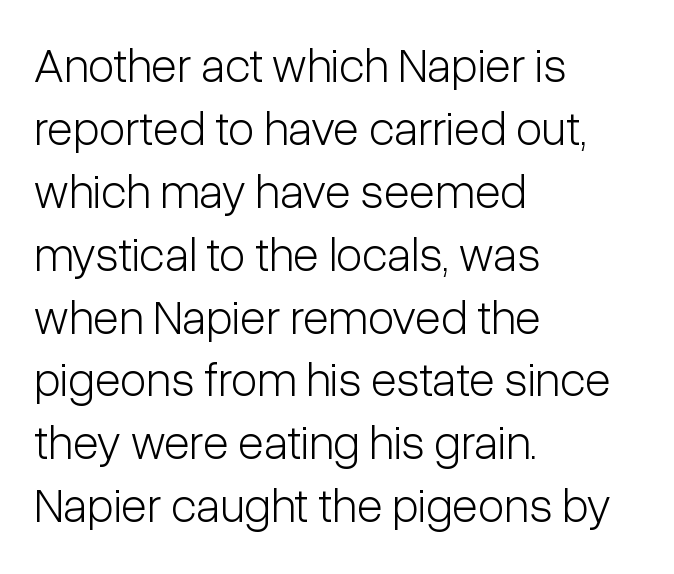
{"serif": "no", "italic": "no", "bold": "no", "weight": "light", "width": "condensed", "stroke_contrast": "low", "x_height": "medium", "monospaced": "no", "underline": "no", "align": "left", "line_spacing": "normal", "line_spacing_ratio": 1.31, "letter_spacing": "normal", "letter_spacing_em": 0.0, "glyph_px": 48}
